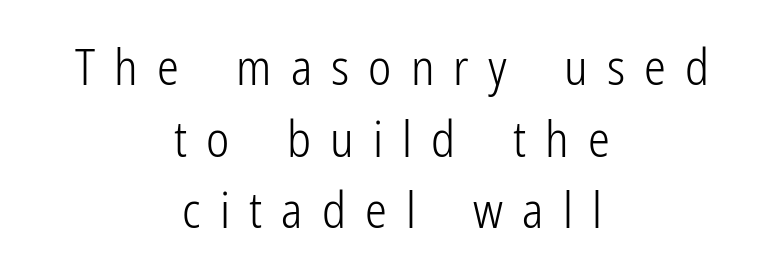
The lines sit at an ordinary, default distance from one another. Are there feet on the stems? There aren't — it's a sans. A typesetter would call this proportional, since set widths differ per character. Layout note: lines centered. Stems and bowls with no extra thickness — not bold. In terms of posture, this sample is upright.
